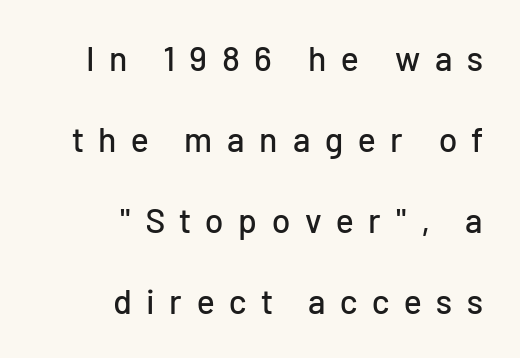
Teacher's note: observe the even right margin — that is flush-right alignment. The line-height multiplier appears high, well above default. Quick note: underline off. A typesetter would call this proportional, since set widths differ per character.
